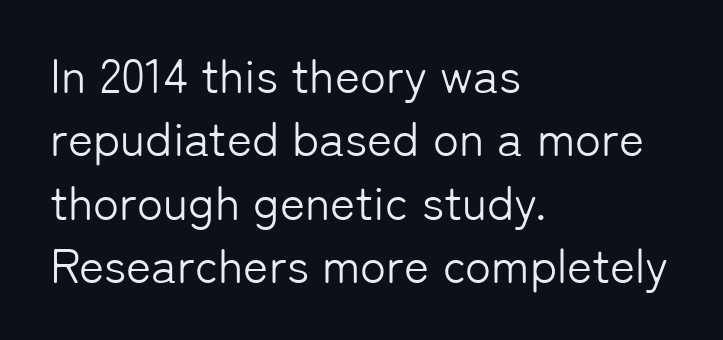
Q: Is the text bold? A: No.
Q: Is the text italic (slanted)? A: No, it is upright.
Q: Is the typeface a serif or a sans-serif typeface? A: Sans-serif.
Q: Is the text underlined? A: No.
Q: How is the paragraph aligned? A: Left-aligned.
Q: Is the spacing between letters normal or unusually wide? A: Normal.
Q: Is the spacing between lines tight, normal or loose? A: Normal.
Q: Width (condensed, normal, or wide)? A: Normal.
Q: Stroke contrast? A: Low.
Q: x-height? A: Medium.
Q: Monospaced? A: No.
